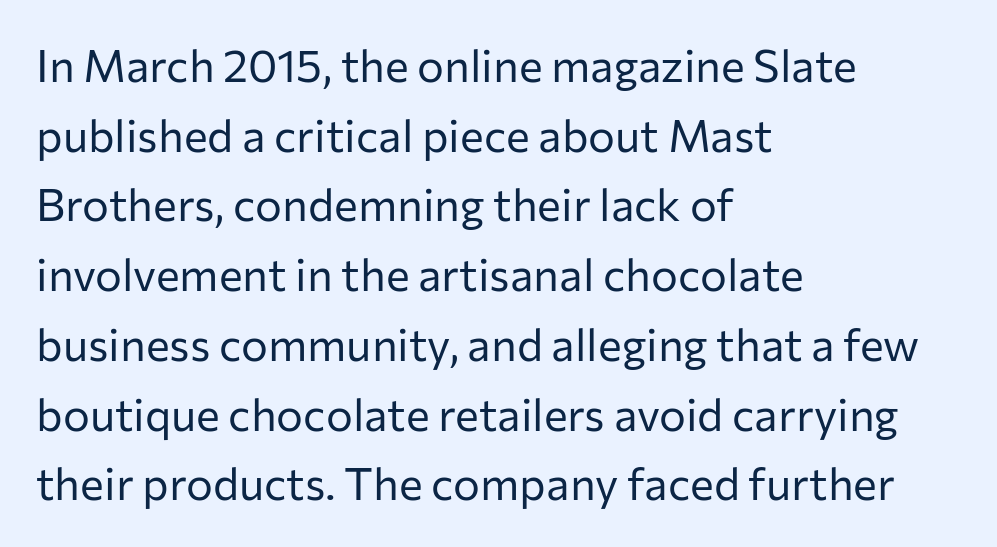
The image shows 45 px regular-weight sans-serif type, upright; set left-aligned, normal line spacing (1.55x), normal letter spacing, not underlined; low stroke contrast and a medium x-height.
